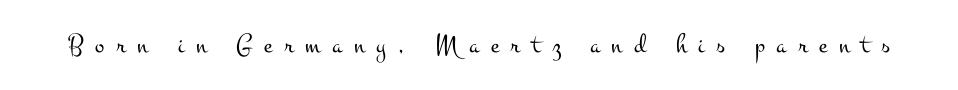
{"serif": "yes", "bold": "no", "weight": "light", "width": "wide", "stroke_contrast": "medium", "x_height": "small", "monospaced": "no", "underline": "no", "letter_spacing": "wide", "letter_spacing_em": 0.41, "glyph_px": 28}
